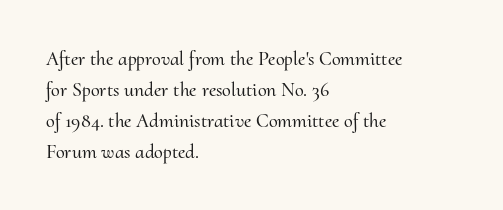
The image shows 20 px text type, upright; set left-aligned, normal line spacing (1.55x), normal letter spacing, not underlined.
